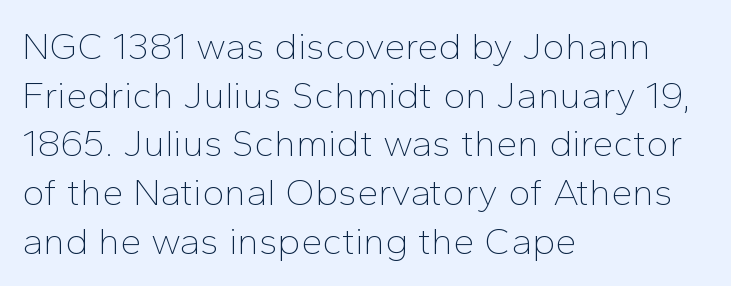
Character widths vary here, with narrow letters taking less room than wide ones. Grotesque or geometric, the face here clearly has no serifs. The area under the type is left untouched. The line-height multiplier appears to be the usual default. These lines stack with their left ends in a neat column. Spacing between characters is what you'd get straight out of the box.
